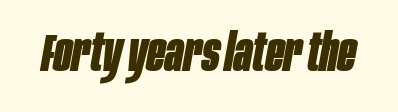
The image shows 53 px bold, condensed type, italic (leaning right); set normal letter spacing, not underlined; low stroke contrast and a large x-height.
